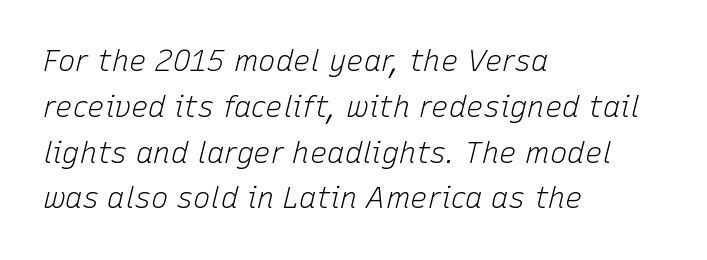
The image shows 29 px light type, italic (leaning right); set left-aligned, normal line spacing (1.58x), normal letter spacing, not underlined; low stroke contrast and a medium x-height.
